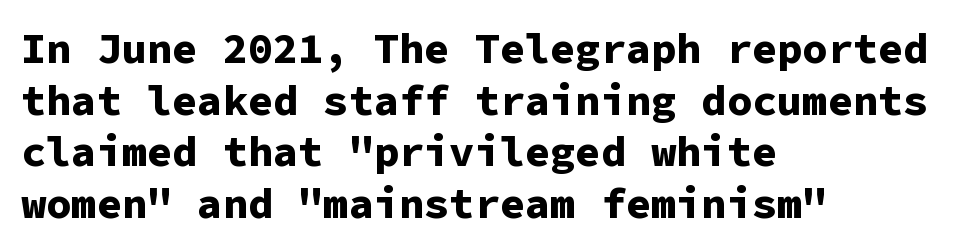
Visually the block forms a straight wall on the left and a jagged coastline on the right. These words are printed bold, with thick strokes throughout. Every character here occupies the same horizontal width, giving the sample a typewriter-like rhythm. Do the letters lean? They stand straight. Regarding serifs, this sample does without them.
